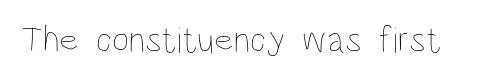
The image shows 37 px thin, condensed type, upright; set normal letter spacing, not underlined; low stroke contrast and a large x-height.
